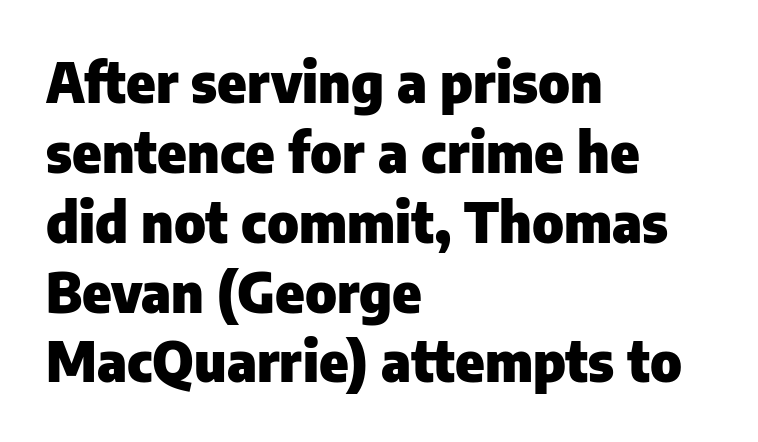
Q: Is the text bold? A: Yes.
Q: Is the text italic (slanted)? A: No, it is upright.
Q: Is the typeface a serif or a sans-serif typeface? A: Sans-serif.
Q: Is the text underlined? A: No.
Q: How is the paragraph aligned? A: Left-aligned.
Q: Is the spacing between letters normal or unusually wide? A: Normal.
Q: Is the spacing between lines tight, normal or loose? A: Normal.
Q: Width (condensed, normal, or wide)? A: Normal.
Q: Stroke contrast? A: Low.
Q: x-height? A: Medium.
Q: Monospaced? A: No.
